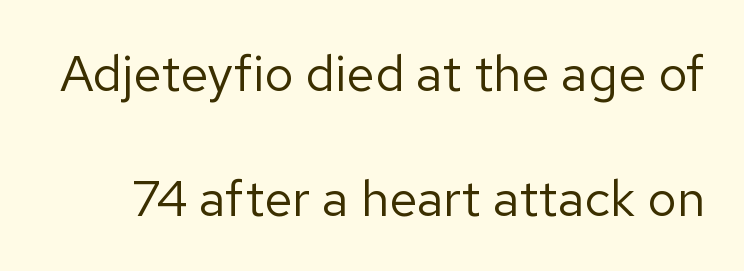
{"serif": "no", "italic": "no", "bold": "no", "weight": "regular", "width": "normal", "stroke_contrast": "low", "x_height": "medium", "monospaced": "no", "underline": "no", "line_spacing": "loose", "line_spacing_ratio": 2.45, "letter_spacing": "normal", "letter_spacing_em": 0.0, "glyph_px": 51}
